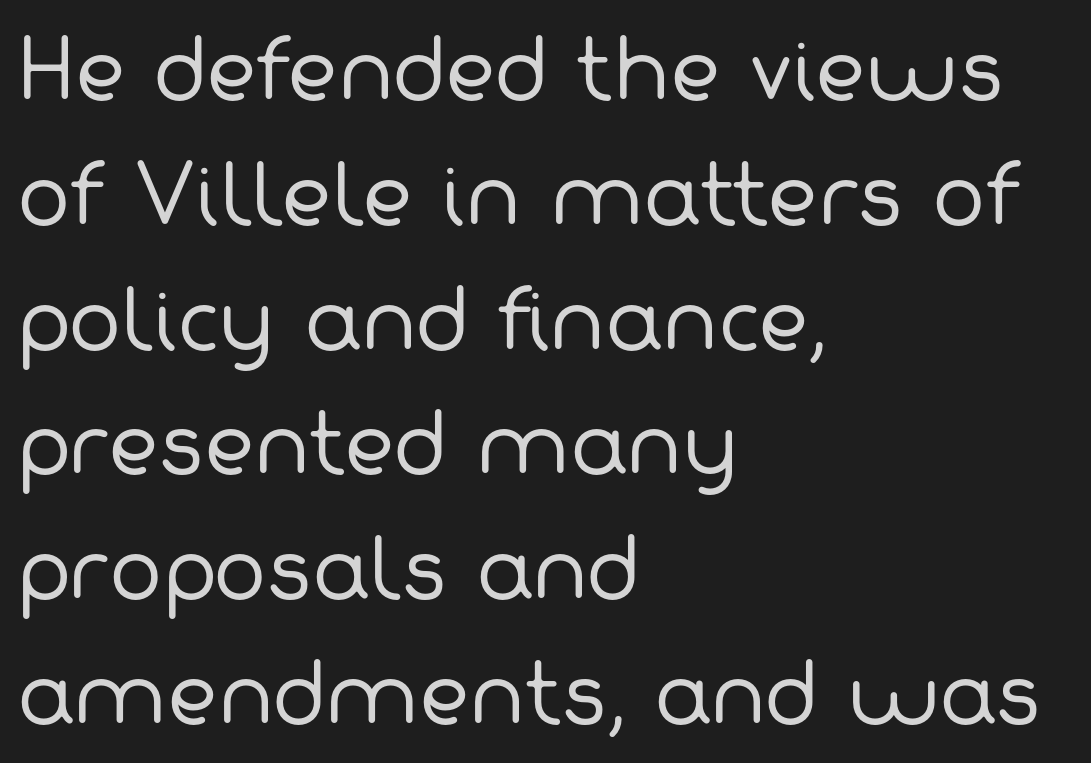
Q: Is the text bold? A: No.
Q: Is the typeface a serif or a sans-serif typeface? A: Sans-serif.
Q: Is the text underlined? A: No.
Q: How is the paragraph aligned? A: Left-aligned.
Q: Is the spacing between letters normal or unusually wide? A: Normal.
Q: Is the spacing between lines tight, normal or loose? A: Normal.
Q: Width (condensed, normal, or wide)? A: Normal.
Q: Stroke contrast? A: Low.
Q: x-height? A: Medium.
Q: Monospaced? A: No.
